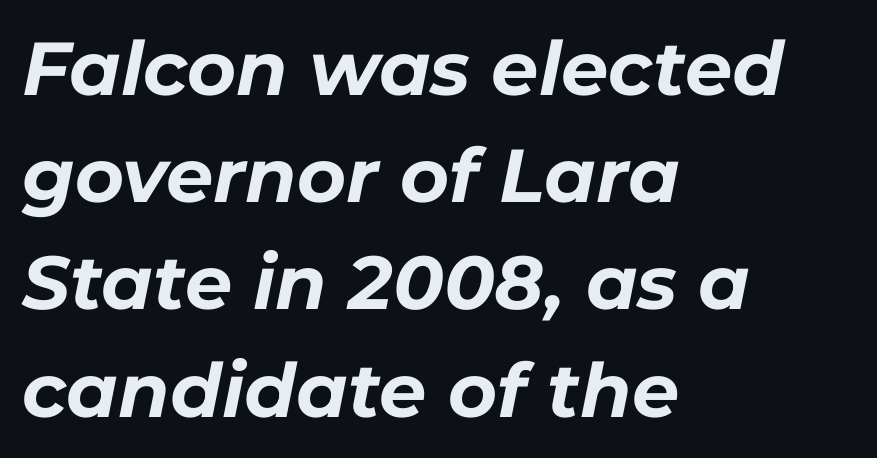
{"italic": "yes", "lean": "right", "slant_degrees": 11, "bold": "yes", "weight": "bold", "width": "normal", "stroke_contrast": "low", "x_height": "medium", "monospaced": "no", "underline": "no", "align": "left", "line_spacing": "normal", "line_spacing_ratio": 1.43, "letter_spacing": "normal", "letter_spacing_em": 0.0, "glyph_px": 75}
